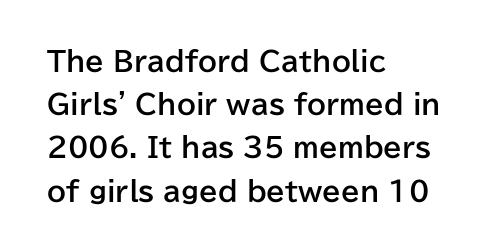
Layout note: lines flush left. Decoration check: the copy has no underline. Each new line begins a customary step beneath the previous one. The characters look thick and weighty, a clear bold. Do the letters lean? They stand straight.
